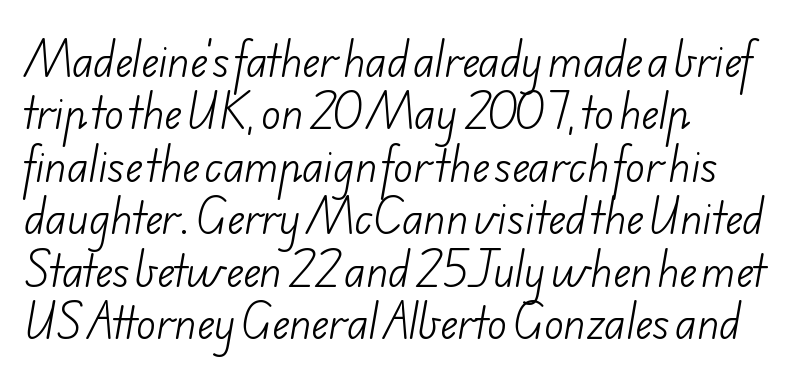
You could not count columns in this text — the font is proportionally spaced. Normally led — the rows are evenly, conventionally spaced. The tracking reads as untouched default to a designer's eye. Typeset ragged right — the left edge is the straight one. Type style note: lacks serifs. Only glyphs here, with clear space below each row.
